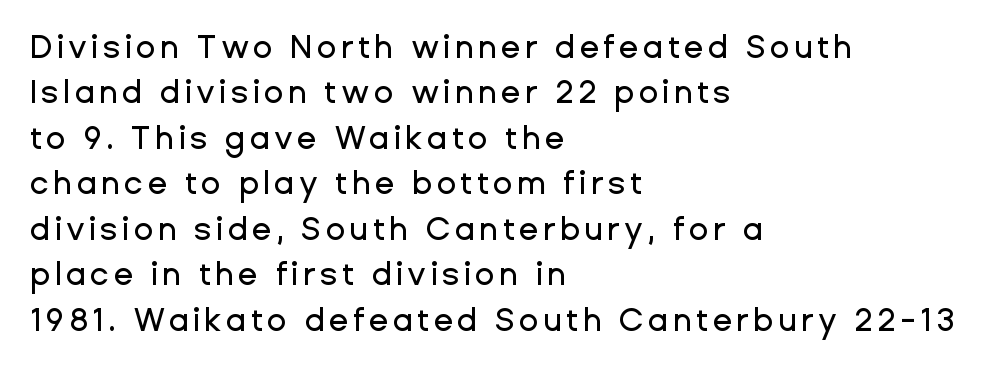
In terms of posture, this sample is upright. Compared with a centered layout, this one pins lines to the left instead. This is sans-serif lettering, the kind often seen on screens and signage. Descender tails drop into unmarked territory. Spacing verdict: proportional, widths tailored to each character.
